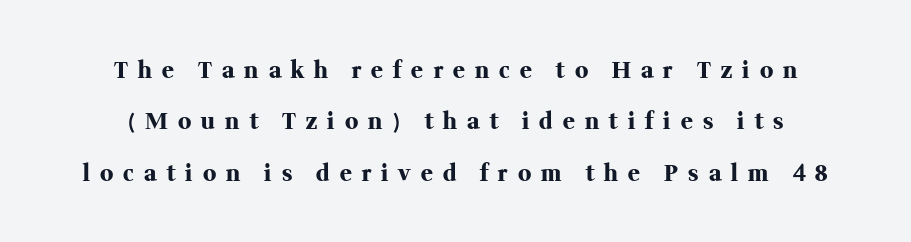
{"italic": "no", "bold": "yes", "underline": "no", "align": "center", "line_spacing": "loose", "line_spacing_ratio": 2.33, "letter_spacing": "wide", "letter_spacing_em": 0.46, "glyph_px": 22}
